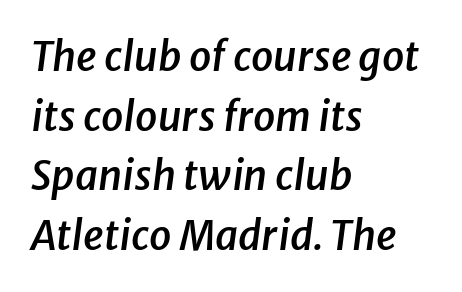
The image shows 40 px semibold type, italic (leaning right); set left-aligned, normal line spacing (1.49x), normal letter spacing, not underlined; low stroke contrast and a medium x-height.
